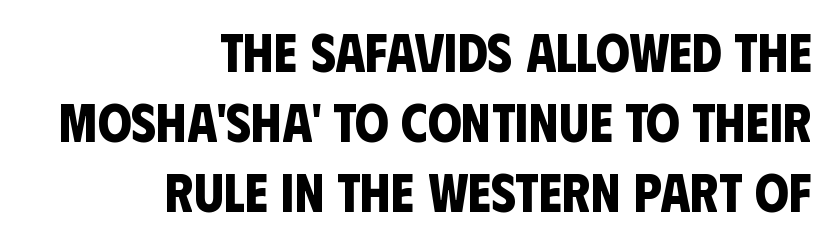
{"serif": "no", "bold": "yes", "weight": "bold", "width": "condensed", "stroke_contrast": "low", "x_height": "large", "monospaced": "no", "underline": "no", "align": "right", "line_spacing": "normal", "line_spacing_ratio": 1.3, "letter_spacing": "normal", "letter_spacing_em": 0.0, "glyph_px": 54}
